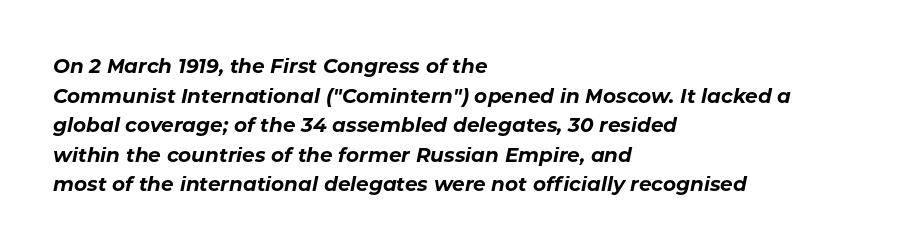
The image shows 20 px bold type, italic (leaning right); set left-aligned, normal line spacing (1.48x), normal letter spacing, not underlined.
